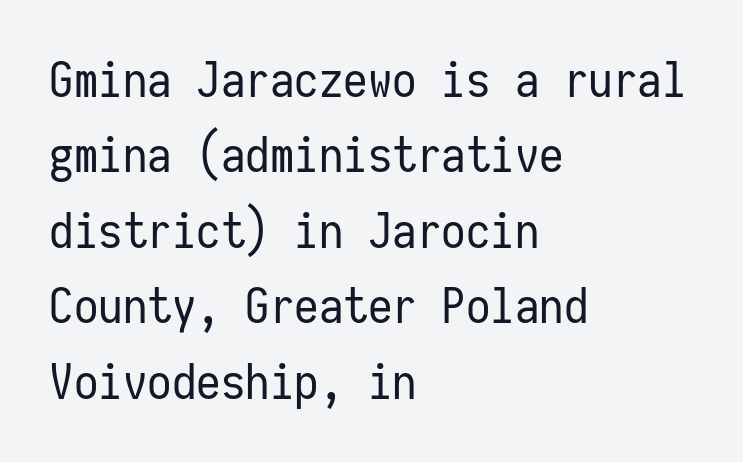
The image shows 49 px regular-weight, condensed sans-serif type, upright, monospaced; set left-aligned, normal line spacing (1.54x), normal letter spacing, not underlined; low stroke contrast and a medium x-height.
